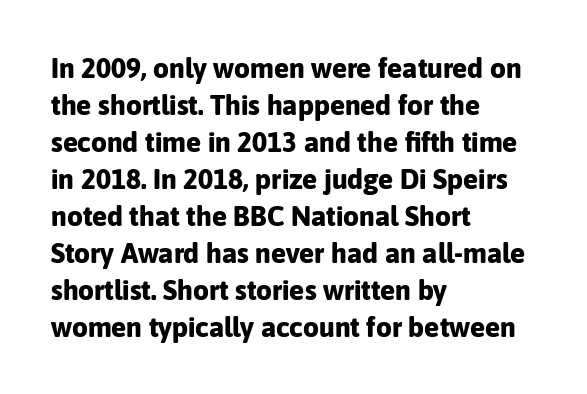
The image shows 28 px bold sans-serif type, upright; set left-aligned, normal line spacing (1.32x), normal letter spacing, not underlined; low stroke contrast and a medium x-height.
